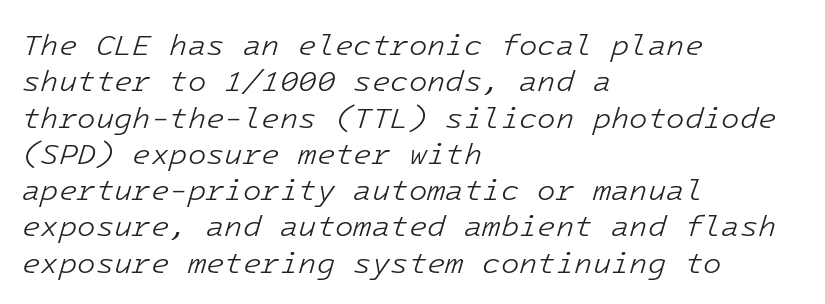
{"italic": "yes", "lean": "right", "slant_degrees": 16, "bold": "no", "weight": "light", "width": "normal", "stroke_contrast": "low", "x_height": "medium", "underline": "no", "align": "left", "line_spacing_ratio": 1.21, "letter_spacing": "normal", "letter_spacing_em": 0.0, "glyph_px": 30}
